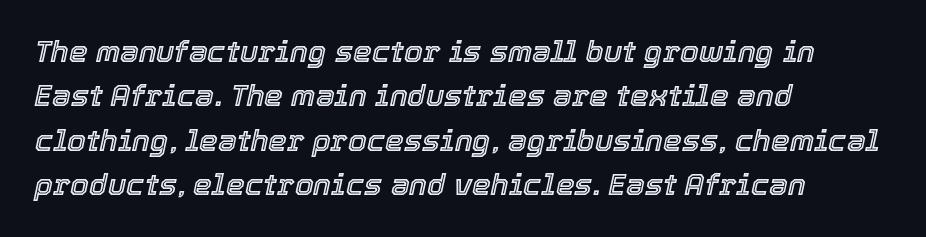
Q: Is the text italic (slanted)? A: Yes, it leans right by about 12 degrees.
Q: Is the text underlined? A: No.
Q: How is the paragraph aligned? A: Left-aligned.
Q: Is the spacing between letters normal or unusually wide? A: Normal.
Q: Is the spacing between lines tight, normal or loose? A: Normal.
Q: Width (condensed, normal, or wide)? A: Normal.
Q: x-height? A: Medium.
Q: Monospaced? A: No.
